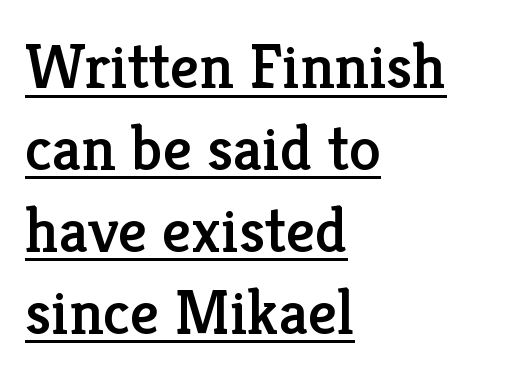
{"serif": "yes", "italic": "no", "width": "normal", "stroke_contrast": "low", "x_height": "medium", "monospaced": "no", "underline": "yes", "align": "left", "line_spacing": "normal", "line_spacing_ratio": 1.28, "letter_spacing": "normal", "letter_spacing_em": 0.0, "glyph_px": 64}
